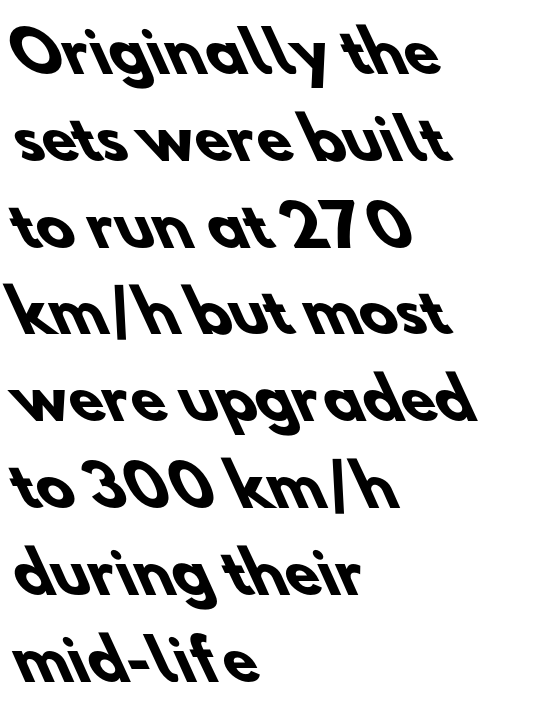
Q: Is the text bold? A: Yes.
Q: Is the typeface a serif or a sans-serif typeface? A: Sans-serif.
Q: Is the text underlined? A: No.
Q: How is the paragraph aligned? A: Left-aligned.
Q: Is the spacing between letters normal or unusually wide? A: Normal.
Q: Is the spacing between lines tight, normal or loose? A: Normal.
Q: Width (condensed, normal, or wide)? A: Normal.
Q: Stroke contrast? A: Low.
Q: x-height? A: Small.
Q: Monospaced? A: No.
